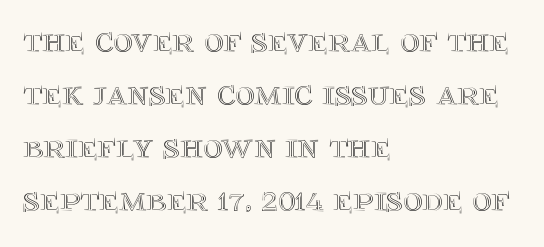
A typesetter would call this proportional, since set widths differ per character. The letters stand straight up with perfectly vertical stems. All the whitespace from short lines collects on the right. Quick note: interline space is typical. The words here are not underlined.
